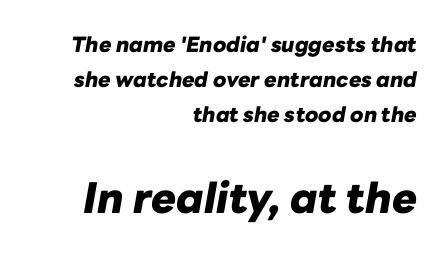
Q: Is the text bold? A: Yes.
Q: Is the text italic (slanted)? A: Yes, it leans right by about 10 degrees.
Q: Is the text underlined? A: No.
Q: How is the paragraph aligned? A: Right-aligned.
Q: Is the spacing between letters normal or unusually wide? A: Normal.
Q: Is the spacing between lines tight, normal or loose? A: Normal.
Q: Which block of text is set in a larger size, the first (top) or the second (bottom)? A: The second (bottom) one.
Q: Width (condensed, normal, or wide)? A: Normal.
Q: Stroke contrast? A: Low.
Q: x-height? A: Medium.
Q: Monospaced? A: No.
